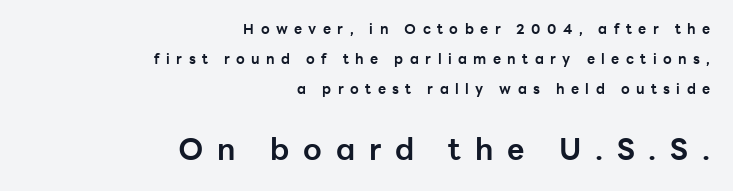
{"serif": "no", "italic": "no", "bold": "yes", "weight": "bold", "width": "normal", "stroke_contrast": "low", "x_height": "medium", "monospaced": "no", "underline": "no", "align": "right", "line_spacing": "loose", "line_spacing_ratio": 2.14, "letter_spacing": "wide", "letter_spacing_em": 0.46, "larger_block": "second", "size_ratio": 2.14, "glyph_px": 30}
